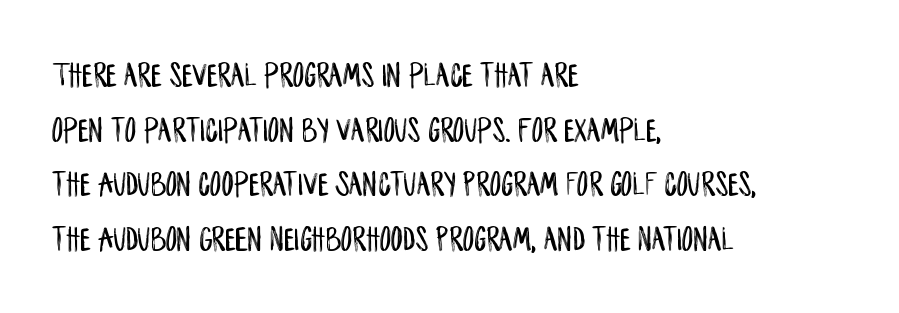
Q: Is the text italic (slanted)? A: No, it is upright.
Q: Is the typeface a serif or a sans-serif typeface? A: Sans-serif.
Q: Is the text underlined? A: No.
Q: How is the paragraph aligned? A: Left-aligned.
Q: Is the spacing between letters normal or unusually wide? A: Normal.
Q: Is the spacing between lines tight, normal or loose? A: Normal.
Q: Width (condensed, normal, or wide)? A: Condensed.
Q: Stroke contrast? A: Low.
Q: x-height? A: Large.
Q: Monospaced? A: No.
